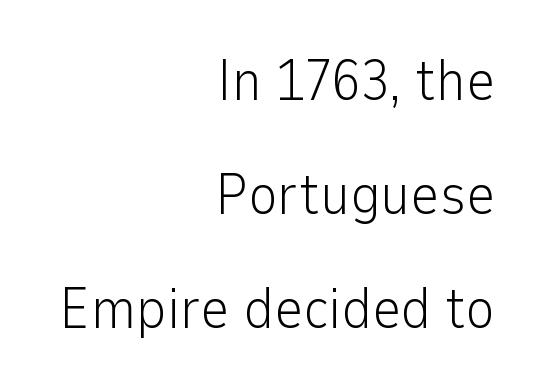
Q: Is the text bold? A: No.
Q: Is the text italic (slanted)? A: No, it is upright.
Q: Is the typeface a serif or a sans-serif typeface? A: Sans-serif.
Q: Is the text underlined? A: No.
Q: How is the paragraph aligned? A: Right-aligned.
Q: Is the spacing between letters normal or unusually wide? A: Normal.
Q: Is the spacing between lines tight, normal or loose? A: Loose.
Q: Width (condensed, normal, or wide)? A: Normal.
Q: Stroke contrast? A: Low.
Q: x-height? A: Medium.
Q: Monospaced? A: No.
